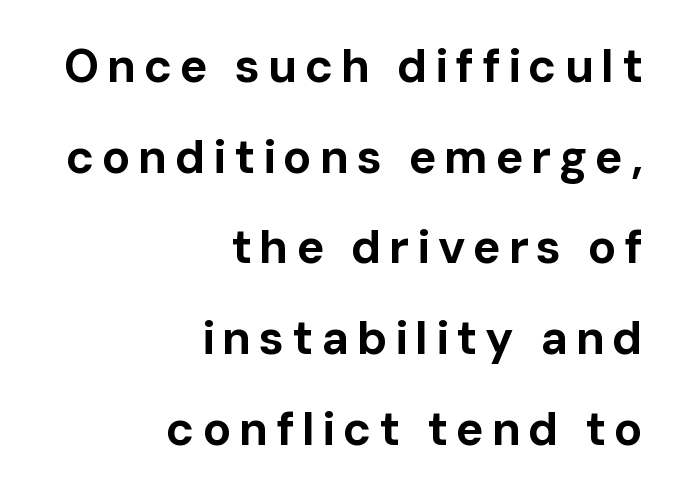
Q: Is the text bold? A: Yes.
Q: Is the text italic (slanted)? A: No, it is upright.
Q: Is the typeface a serif or a sans-serif typeface? A: Sans-serif.
Q: Is the text underlined? A: No.
Q: How is the paragraph aligned? A: Right-aligned.
Q: Is the spacing between lines tight, normal or loose? A: Loose.
Q: Width (condensed, normal, or wide)? A: Normal.
Q: Stroke contrast? A: Low.
Q: x-height? A: Medium.
Q: Monospaced? A: No.
